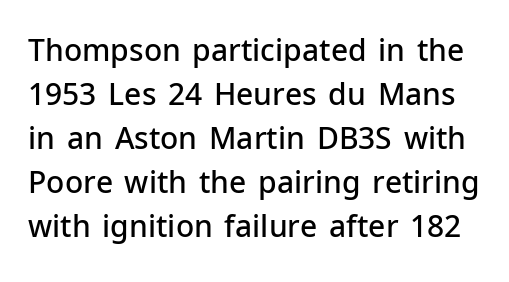
Nobody touched the tracking dial on this one. Students, this is semibold: more ink than regular, less than bold. Check where the strokes stop: nothing finishes them off — pure sans. Normally led — the rows are evenly, conventionally spaced. Proportional: the letters do not fall into vertical columns. The area under the type is left untouched.
